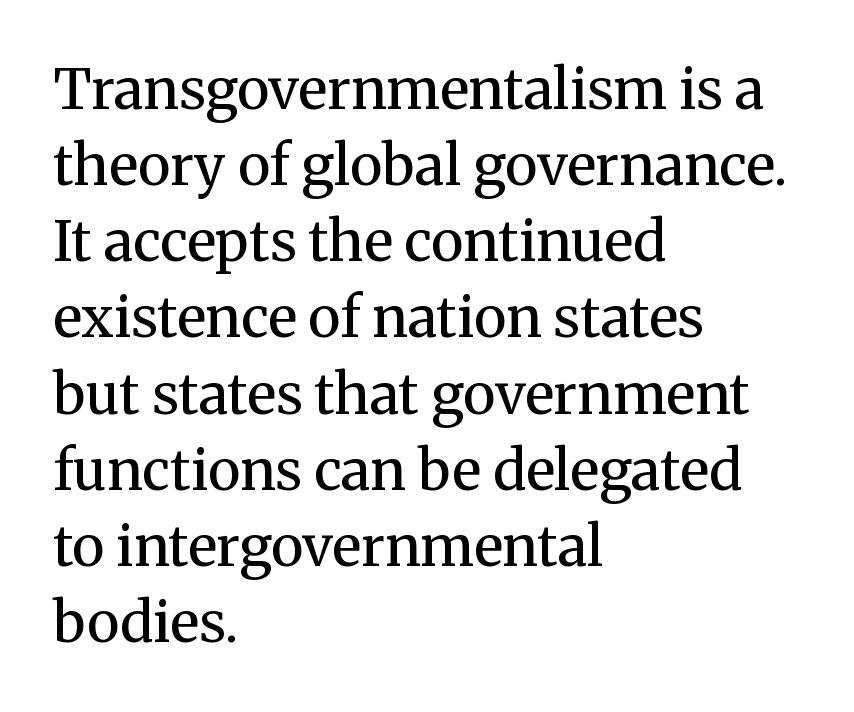
Q: Is the text bold? A: No.
Q: Is the text italic (slanted)? A: No, it is upright.
Q: Is the typeface a serif or a sans-serif typeface? A: Serif.
Q: Is the text underlined? A: No.
Q: How is the paragraph aligned? A: Left-aligned.
Q: Is the spacing between letters normal or unusually wide? A: Normal.
Q: Is the spacing between lines tight, normal or loose? A: Normal.
Q: Width (condensed, normal, or wide)? A: Normal.
Q: Stroke contrast? A: Medium.
Q: x-height? A: Medium.
Q: Monospaced? A: No.
